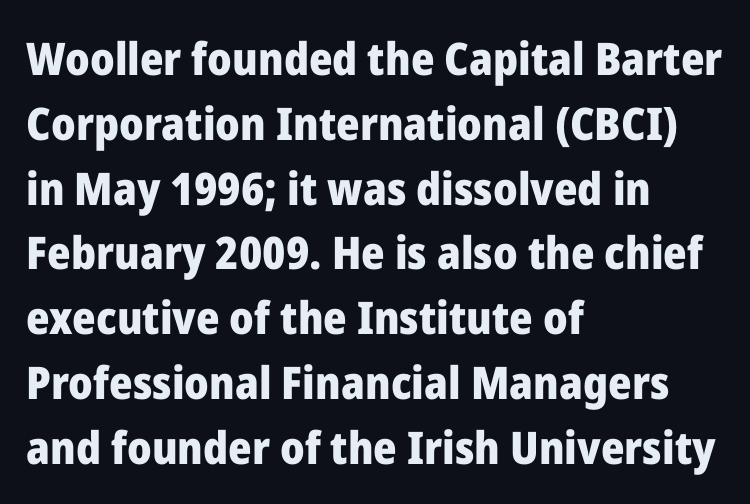
Q: Is the text bold? A: Yes.
Q: Is the text italic (slanted)? A: No, it is upright.
Q: Is the typeface a serif or a sans-serif typeface? A: Sans-serif.
Q: Is the text underlined? A: No.
Q: How is the paragraph aligned? A: Left-aligned.
Q: Is the spacing between letters normal or unusually wide? A: Normal.
Q: Is the spacing between lines tight, normal or loose? A: Normal.
Q: Width (condensed, normal, or wide)? A: Normal.
Q: Stroke contrast? A: Low.
Q: x-height? A: Medium.
Q: Monospaced? A: No.
